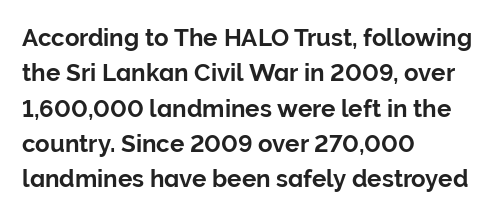
The image shows 24 px text type, upright; set left-aligned, normal line spacing (1.47x), normal letter spacing, not underlined.
